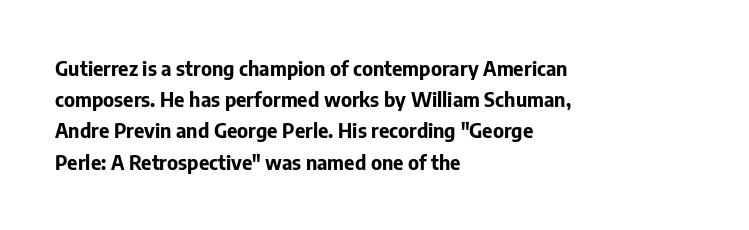
Q: Is the text bold? A: Yes.
Q: Is the text italic (slanted)? A: No, it is upright.
Q: Is the text underlined? A: No.
Q: How is the paragraph aligned? A: Left-aligned.
Q: Is the spacing between letters normal or unusually wide? A: Normal.
Q: Is the spacing between lines tight, normal or loose? A: Normal.
